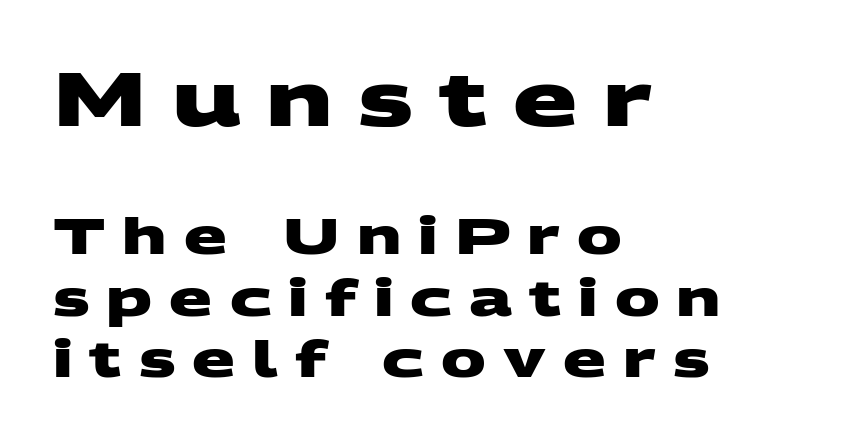
Q: Is the text bold? A: Yes.
Q: Is the typeface a serif or a sans-serif typeface? A: Sans-serif.
Q: Is the text underlined? A: No.
Q: How is the paragraph aligned? A: Left-aligned.
Q: Is the spacing between letters normal or unusually wide? A: Unusually wide.
Q: Which block of text is set in a larger size, the first (top) or the second (bottom)? A: The first (top) one.
Q: Width (condensed, normal, or wide)? A: Wide.
Q: Stroke contrast? A: Medium.
Q: x-height? A: Large.
Q: Monospaced? A: No.
